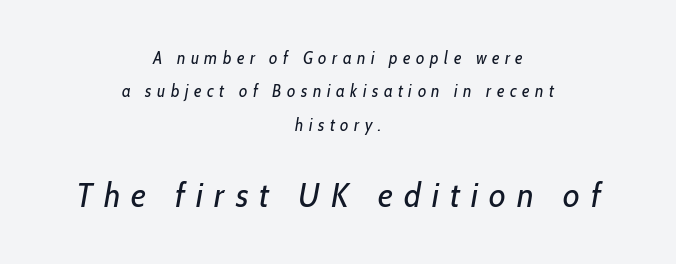
The image shows 34 px regular-weight, condensed type, italic (leaning right); set centered, loose line spacing (1.96x), unusually wide letter spacing (+0.33 em), not underlined; the second (bottom) block is 2.0x larger; low stroke contrast and a medium x-height.
